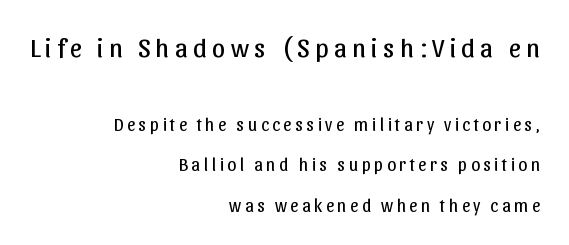
Unmarked baselines from the first word to the last. Weight class: somewhere from thin through regular. This sample trades compactness for vertical openness between lines. Which chunk is bigger? The first one — the top block dwarfs the bottom. No italicization has been applied; the sample stays upright. Each line ends at the same right margin while the left side varies.
